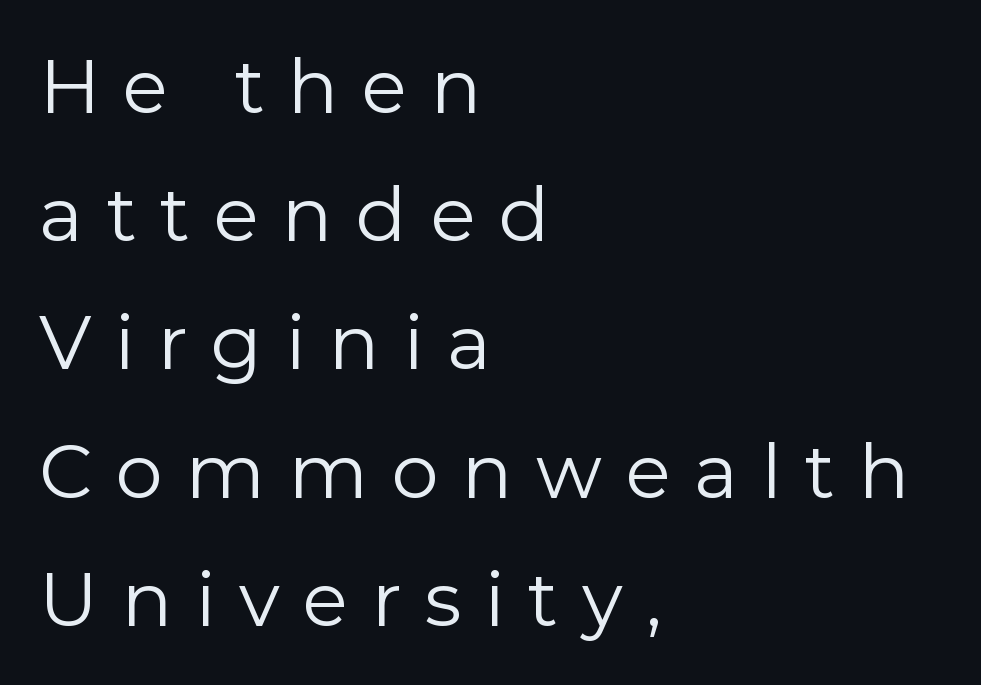
The area under the type is left untouched. Serifs: no, the terminals of the letterforms are clean. The letters advance in unequal steps, a hallmark of proportional type. Caption: expanded tracking, letters set apart. Unlike italic type, these characters show no tilt at all. Casual observation: everything's shoved over to the left.
